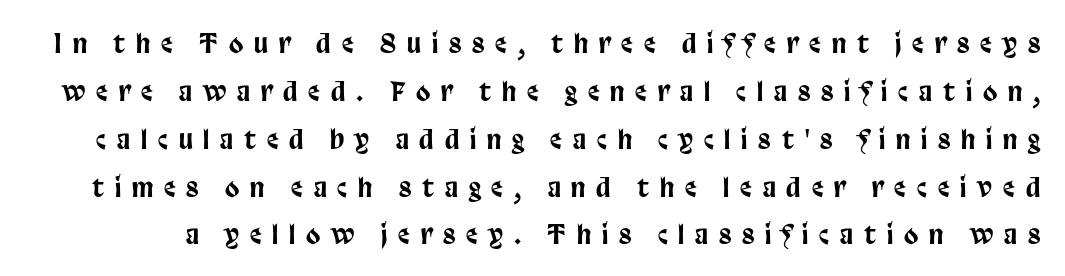
Q: Is the text italic (slanted)? A: No, it is upright.
Q: Is the text underlined? A: No.
Q: Is the spacing between letters normal or unusually wide? A: Unusually wide.
